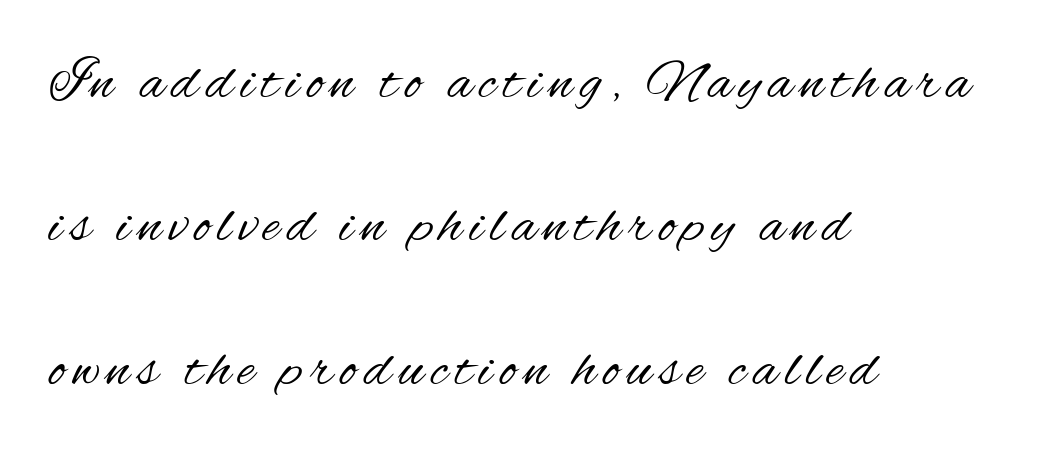
Q: Is the text bold? A: No.
Q: Is the text italic (slanted)? A: Yes.
Q: Is the typeface a serif or a sans-serif typeface? A: Sans-serif.
Q: Is the text underlined? A: No.
Q: How is the paragraph aligned? A: Left-aligned.
Q: Is the spacing between lines tight, normal or loose? A: Loose.
Q: Width (condensed, normal, or wide)? A: Condensed.
Q: Stroke contrast? A: Medium.
Q: x-height? A: Small.
Q: Monospaced? A: No.
